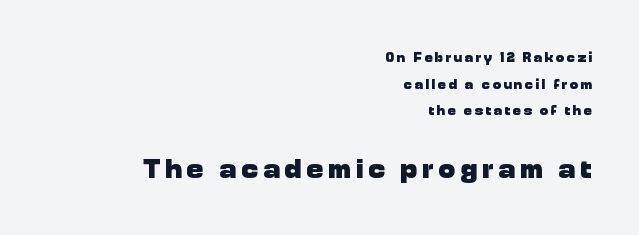
You can tell from the bare stems that sans-serif type was used. Italic: no, the glyphs are upright roman. The designer gave the closing block more size than the opening block. The space directly below the letters is spotless. Each new line begins a long way beneath the previous one.
